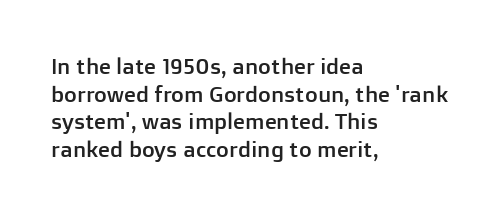
The image shows 22 px text type, upright; set left-aligned, normal line spacing (1.26x), normal letter spacing, not underlined.
